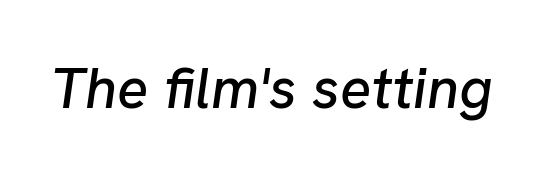
The image shows 58 px text type, italic (leaning right); set normal letter spacing, not underlined; low stroke contrast and a medium x-height.
